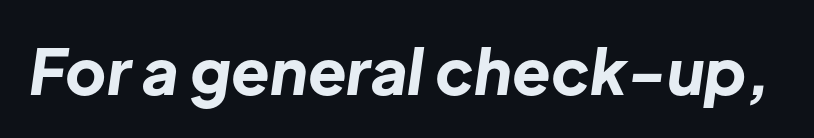
In terms of letterspacing, this is plain default setting. Notice how the stems are inclined rather than vertical — that's the hallmark of italics. Type without underlining. The rendering uses natural spacing where letterforms have individual widths. Heft: maximum for text — a bold.
